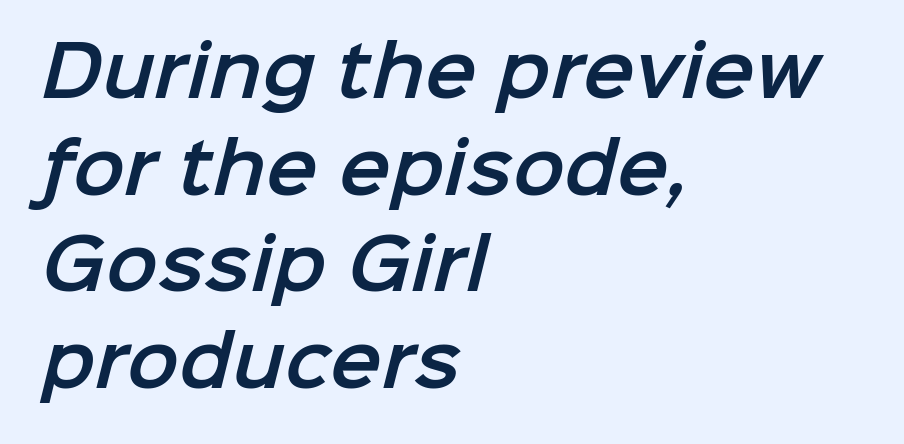
These lines are rendered in a variable-pitch font. How would I describe the line gaps? Plain and ordinary. Honestly, there is no underline to notice here at all. The passage is arranged the way most books set body copy — flush left. There is no visible air inserted between adjacent glyphs.
